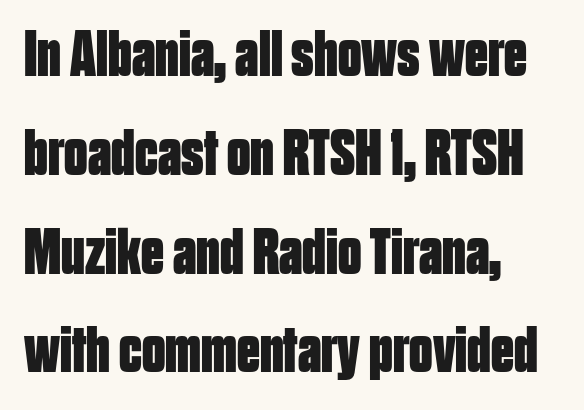
Q: Is the text bold? A: Yes.
Q: Is the text italic (slanted)? A: No, it is upright.
Q: Is the typeface a serif or a sans-serif typeface? A: Sans-serif.
Q: Is the text underlined? A: No.
Q: How is the paragraph aligned? A: Left-aligned.
Q: Is the spacing between letters normal or unusually wide? A: Normal.
Q: Is the spacing between lines tight, normal or loose? A: Normal.
Q: Width (condensed, normal, or wide)? A: Condensed.
Q: Stroke contrast? A: Low.
Q: x-height? A: Large.
Q: Monospaced? A: No.
